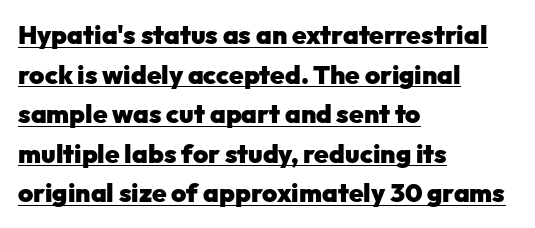
Q: Is the text bold? A: Yes.
Q: Is the text italic (slanted)? A: No, it is upright.
Q: Is the text underlined? A: Yes.
Q: How is the paragraph aligned? A: Left-aligned.
Q: Is the spacing between letters normal or unusually wide? A: Normal.
Q: Is the spacing between lines tight, normal or loose? A: Normal.
